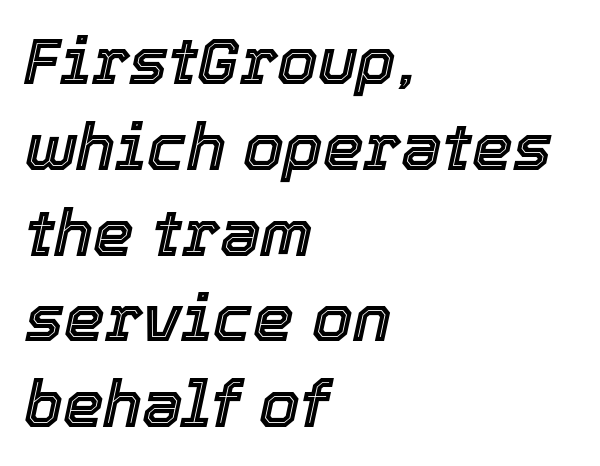
Varying glyph widths throughout — classic text-font behaviour. Inter-character spacing is left at the font's built-in metrics. All the whitespace from short lines collects on the right. This is oblique type, the kind used for emphasis or titles. Successive baselines arrive at the customary interval. Unmarked baselines from the first word to the last.
